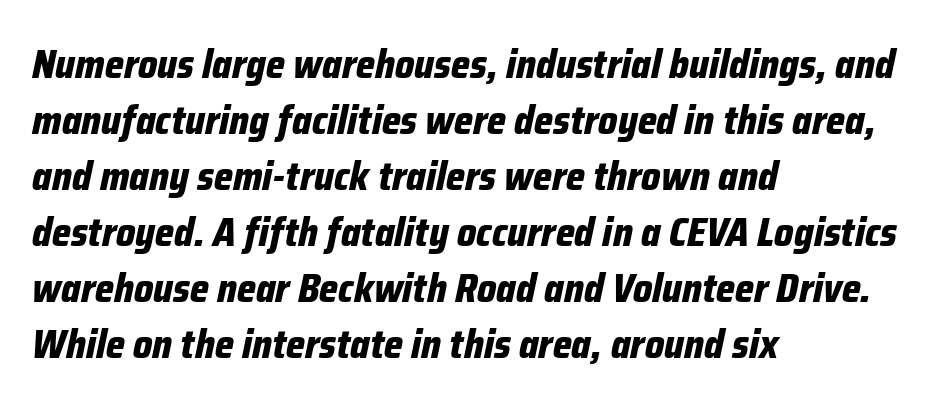
Q: Is the text bold? A: Yes.
Q: Is the text italic (slanted)? A: Yes, it leans right by about 12 degrees.
Q: Is the text underlined? A: No.
Q: How is the paragraph aligned? A: Left-aligned.
Q: Is the spacing between letters normal or unusually wide? A: Normal.
Q: Is the spacing between lines tight, normal or loose? A: Normal.
Q: Width (condensed, normal, or wide)? A: Condensed.
Q: Stroke contrast? A: Low.
Q: x-height? A: Medium.
Q: Monospaced? A: No.
